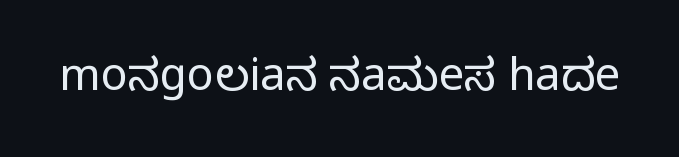
The rendering keeps characters at their native spacing. A roman cut, with each character standing at attention. Does the type have serifs? No, each stem ends abruptly. Character widths vary here, with narrow letters taking less room than wide ones.
